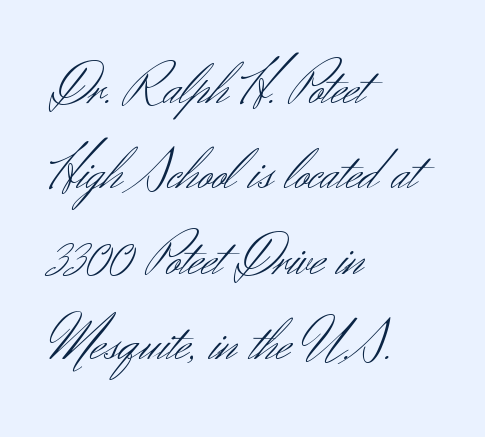
The image shows 58 px light sans-serif type; set left-aligned, normal line spacing (1.47x), normal letter spacing, not underlined; medium stroke contrast and a small x-height.
